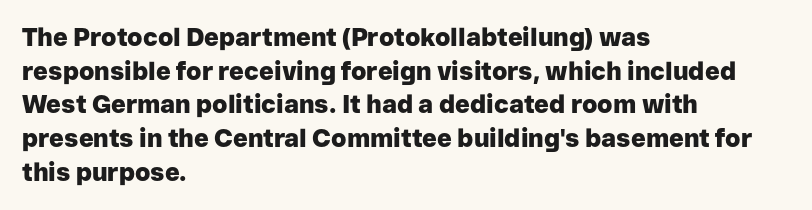
The image shows 25 px bold type, upright; set left-aligned, normal line spacing (1.35x), normal letter spacing, not underlined.
